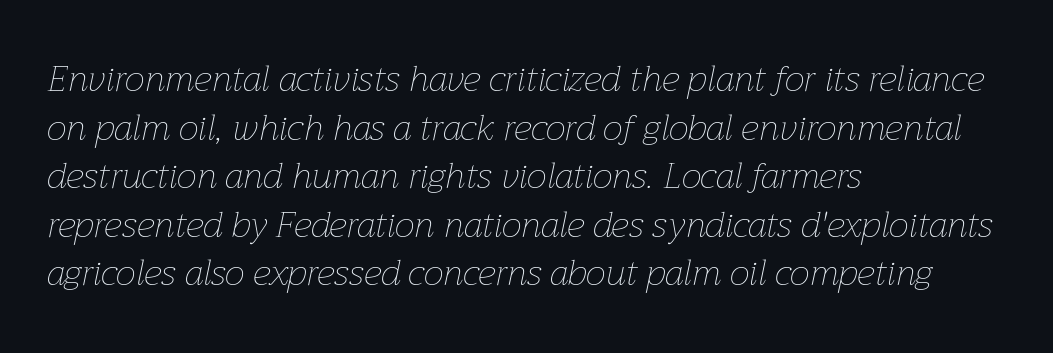
The image shows 36 px thin type, italic (leaning right); set left-aligned, normal line spacing (1.35x), normal letter spacing, not underlined; low stroke contrast and a medium x-height.
